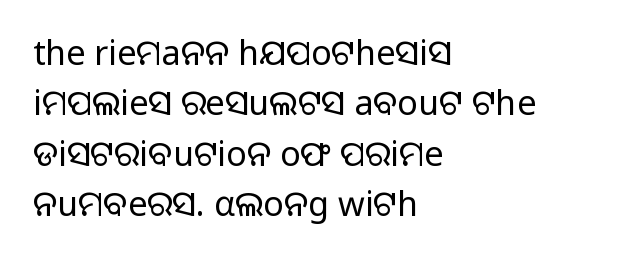
{"serif": "no", "italic": "no", "bold": "no", "weight": "regular", "width": "normal", "stroke_contrast": "low", "x_height": "medium", "monospaced": "no", "underline": "no", "align": "left", "line_spacing": "normal", "line_spacing_ratio": 1.48, "letter_spacing": "normal", "letter_spacing_em": 0.0, "glyph_px": 34}
